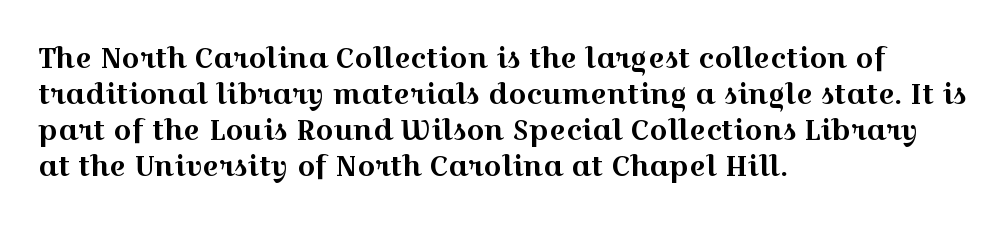
Q: Is the text italic (slanted)? A: No, it is upright.
Q: Is the typeface a serif or a sans-serif typeface? A: Serif.
Q: Is the text underlined? A: No.
Q: How is the paragraph aligned? A: Left-aligned.
Q: Is the spacing between letters normal or unusually wide? A: Normal.
Q: Is the spacing between lines tight, normal or loose? A: Normal.
Q: Width (condensed, normal, or wide)? A: Wide.
Q: x-height? A: Medium.
Q: Monospaced? A: No.
